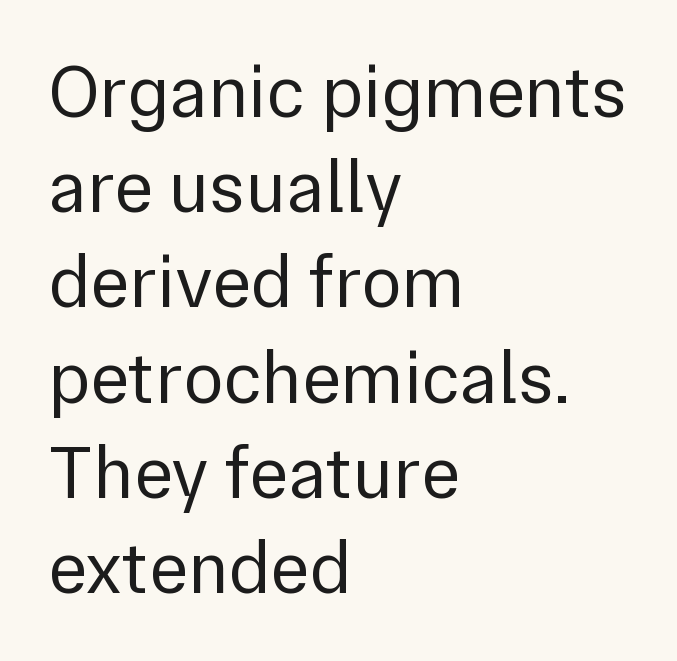
{"serif": "no", "italic": "no", "bold": "no", "weight": "regular", "width": "normal", "x_height": "medium", "monospaced": "no", "underline": "no", "align": "left", "line_spacing": "normal", "line_spacing_ratio": 1.27, "letter_spacing": "normal", "letter_spacing_em": 0.0, "glyph_px": 75}
